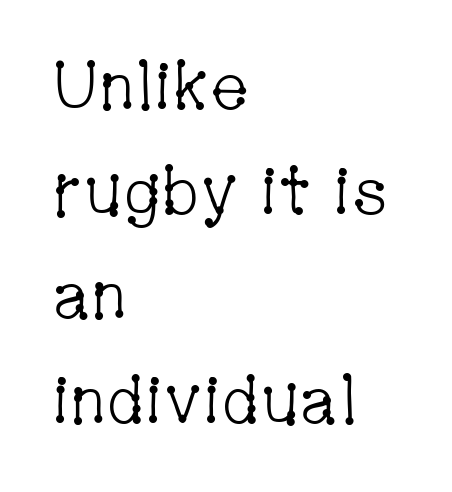
{"serif": "yes", "italic": "no", "bold": "no", "weight": "light", "width": "condensed", "stroke_contrast": "low", "x_height": "medium", "monospaced": "no", "underline": "no", "align": "left", "line_spacing": "normal", "line_spacing_ratio": 1.56, "letter_spacing": "normal", "letter_spacing_em": 0.0, "glyph_px": 67}
